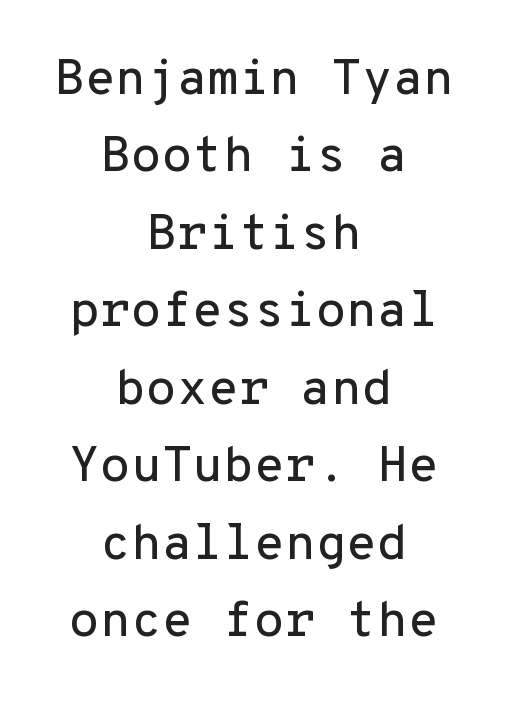
The image shows 50 px sans-serif type, upright, monospaced; set centered, normal line spacing (1.55x), normal letter spacing, not underlined; low stroke contrast and a medium x-height.
